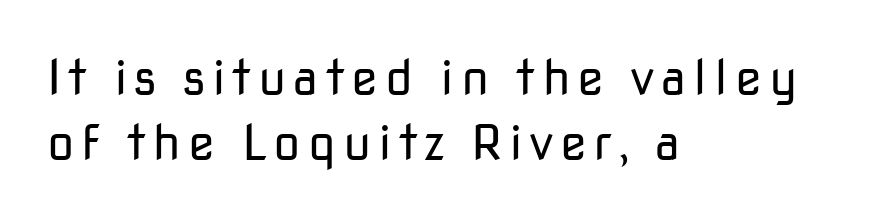
{"serif": "no", "italic": "no", "bold": "no", "weight": "regular", "width": "normal", "stroke_contrast": "low", "x_height": "medium", "monospaced": "no", "underline": "no", "align": "left", "line_spacing": "normal", "line_spacing_ratio": 1.33, "glyph_px": 49}
